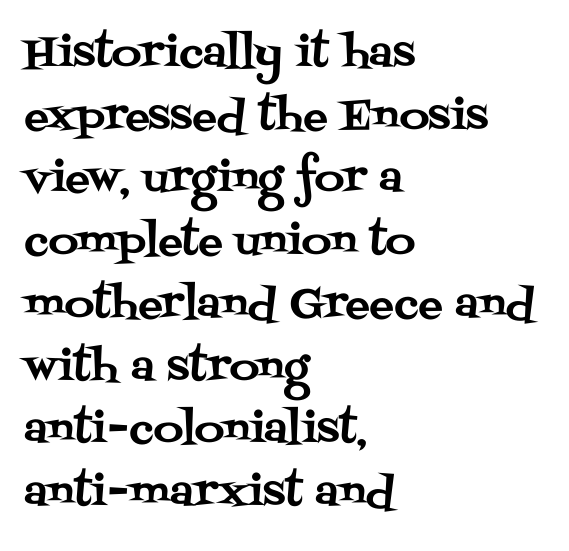
Q: Is the text italic (slanted)? A: No, it is upright.
Q: Is the typeface a serif or a sans-serif typeface? A: Serif.
Q: Is the text underlined? A: No.
Q: How is the paragraph aligned? A: Left-aligned.
Q: Is the spacing between letters normal or unusually wide? A: Normal.
Q: Is the spacing between lines tight, normal or loose? A: Normal.
Q: Width (condensed, normal, or wide)? A: Normal.
Q: Stroke contrast? A: Medium.
Q: x-height? A: Large.
Q: Monospaced? A: No.
